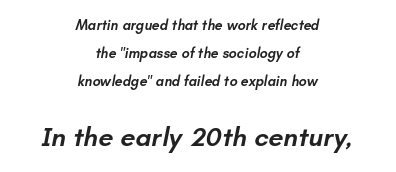
Q: Is the text bold? A: Semi-bold.
Q: Is the text underlined? A: No.
Q: How is the paragraph aligned? A: Centered.
Q: Is the spacing between letters normal or unusually wide? A: Normal.
Q: Is the spacing between lines tight, normal or loose? A: Loose.
Q: Which block of text is set in a larger size, the first (top) or the second (bottom)? A: The second (bottom) one.
